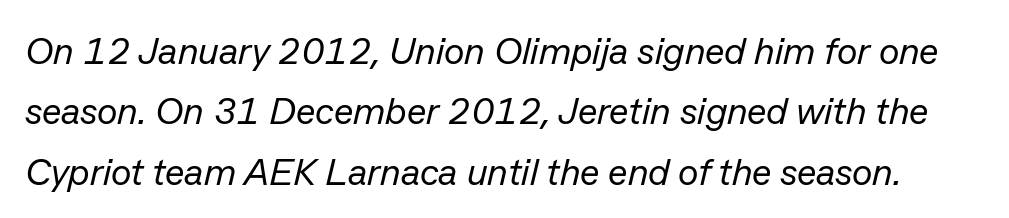
Q: Is the text bold? A: No.
Q: Is the text italic (slanted)? A: Yes, it leans right by about 13 degrees.
Q: Is the text underlined? A: No.
Q: Is the spacing between letters normal or unusually wide? A: Normal.
Q: Is the spacing between lines tight, normal or loose? A: Normal.
Q: Width (condensed, normal, or wide)? A: Normal.
Q: Stroke contrast? A: Low.
Q: x-height? A: Medium.
Q: Monospaced? A: No.
